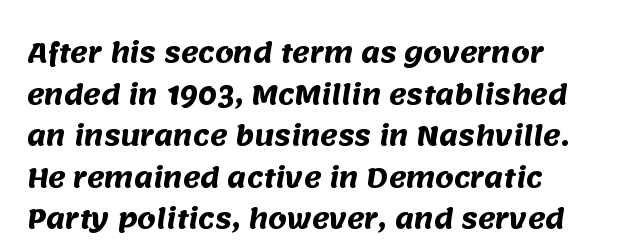
Q: Is the text bold? A: Yes.
Q: Is the text underlined? A: No.
Q: How is the paragraph aligned? A: Left-aligned.
Q: Is the spacing between letters normal or unusually wide? A: Normal.
Q: Is the spacing between lines tight, normal or loose? A: Normal.
